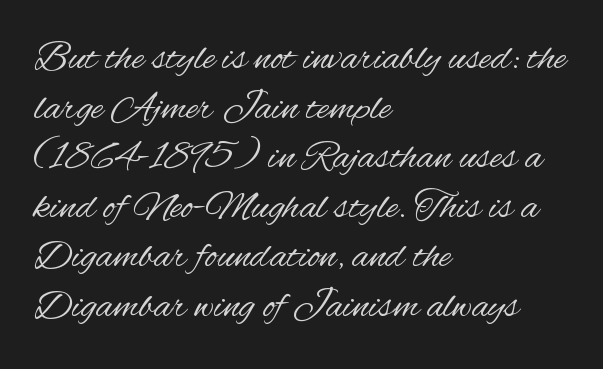
Q: Is the text bold? A: No.
Q: Is the text italic (slanted)? A: Yes.
Q: Is the typeface a serif or a sans-serif typeface? A: Sans-serif.
Q: Is the text underlined? A: No.
Q: How is the paragraph aligned? A: Left-aligned.
Q: Is the spacing between letters normal or unusually wide? A: Normal.
Q: Width (condensed, normal, or wide)? A: Condensed.
Q: Stroke contrast? A: Medium.
Q: x-height? A: Small.
Q: Monospaced? A: No.
